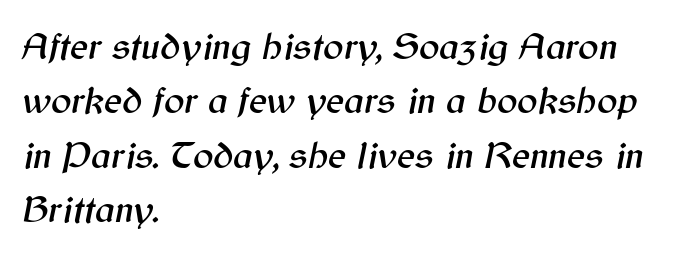
The image shows 38 px text type, italic (leaning right); set left-aligned, normal line spacing (1.43x), normal letter spacing, not underlined; medium stroke contrast and a medium x-height.
